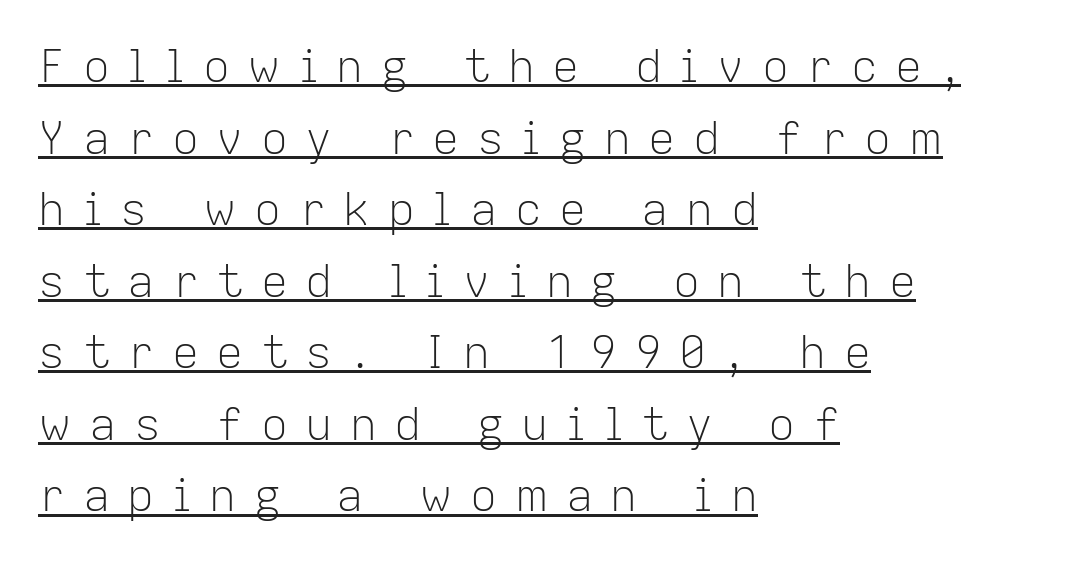
Q: Is the text bold? A: No.
Q: Is the text italic (slanted)? A: No, it is upright.
Q: Is the typeface a serif or a sans-serif typeface? A: Sans-serif.
Q: Is the text underlined? A: Yes.
Q: How is the paragraph aligned? A: Left-aligned.
Q: Is the spacing between letters normal or unusually wide? A: Unusually wide.
Q: Is the spacing between lines tight, normal or loose? A: Normal.
Q: Width (condensed, normal, or wide)? A: Normal.
Q: Stroke contrast? A: Low.
Q: x-height? A: Medium.
Q: Monospaced? A: No.
